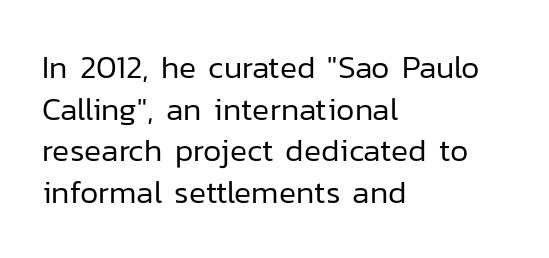
Q: Is the text bold? A: No.
Q: Is the text italic (slanted)? A: No, it is upright.
Q: Is the typeface a serif or a sans-serif typeface? A: Sans-serif.
Q: Is the text underlined? A: No.
Q: How is the paragraph aligned? A: Left-aligned.
Q: Is the spacing between letters normal or unusually wide? A: Normal.
Q: Is the spacing between lines tight, normal or loose? A: Normal.
Q: Width (condensed, normal, or wide)? A: Normal.
Q: Stroke contrast? A: Low.
Q: x-height? A: Medium.
Q: Monospaced? A: No.
